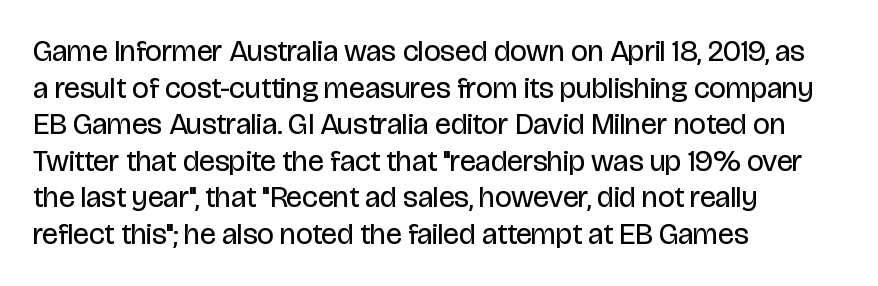
{"serif": "no", "italic": "no", "bold": "no", "weight": "regular", "width": "condensed", "stroke_contrast": "low", "x_height": "large", "monospaced": "no", "underline": "no", "align": "left", "line_spacing_ratio": 1.22, "letter_spacing": "normal", "letter_spacing_em": 0.0, "glyph_px": 30}
